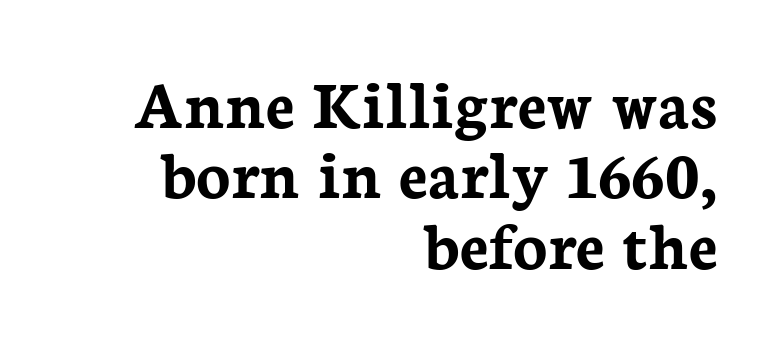
{"serif": "yes", "italic": "no", "bold": "yes", "weight": "semibold", "width": "normal", "stroke_contrast": "low", "x_height": "medium", "monospaced": "no", "underline": "no", "align": "right", "line_spacing": "tight", "line_spacing_ratio": 0.99, "letter_spacing": "normal", "letter_spacing_em": 0.0, "glyph_px": 71}
